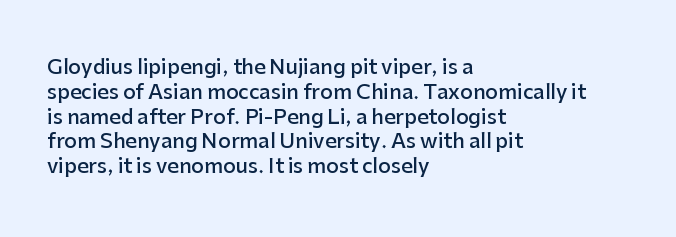
Q: Is the text bold? A: Semi-bold.
Q: Is the text italic (slanted)? A: No, it is upright.
Q: Is the text underlined? A: No.
Q: How is the paragraph aligned? A: Left-aligned.
Q: Is the spacing between letters normal or unusually wide? A: Normal.
